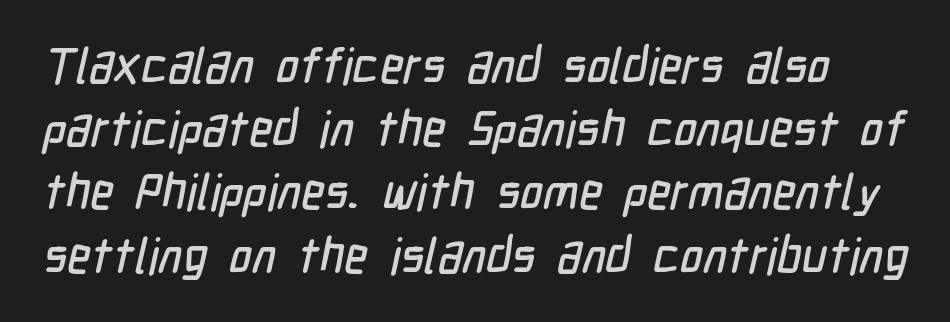
The image shows 49 px condensed sans-serif type; set normal line spacing (1.29x), normal letter spacing, not underlined; low stroke contrast and a medium x-height.
